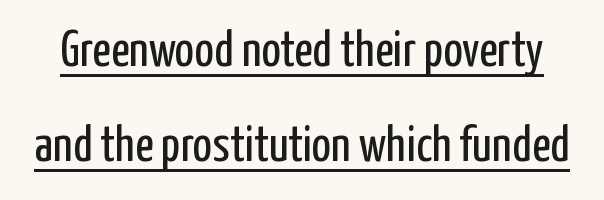
Q: Is the text bold? A: No.
Q: Is the text italic (slanted)? A: No, it is upright.
Q: Is the typeface a serif or a sans-serif typeface? A: Sans-serif.
Q: Is the text underlined? A: Yes.
Q: Is the spacing between letters normal or unusually wide? A: Normal.
Q: Width (condensed, normal, or wide)? A: Condensed.
Q: Stroke contrast? A: Low.
Q: x-height? A: Medium.
Q: Monospaced? A: No.
